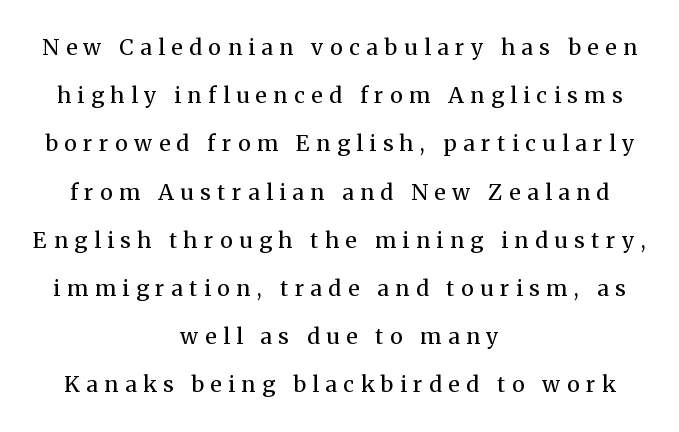
The image shows 22 px text type, upright; set centered, loose line spacing (2.19x), unusually wide letter spacing (+0.3 em), not underlined.
